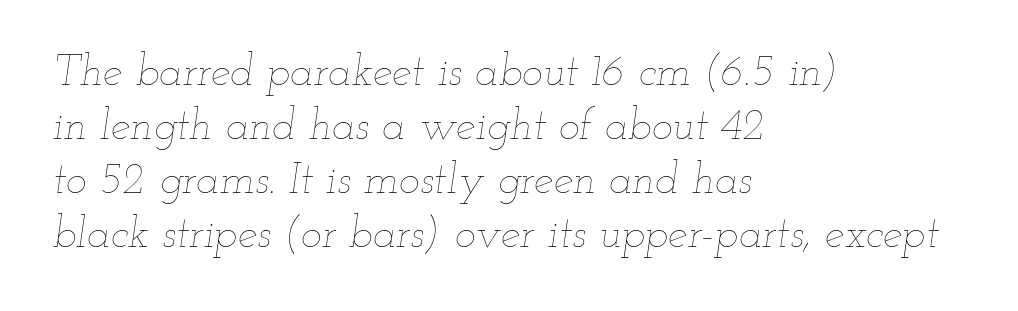
The image shows 44 px thin, wide type, italic (leaning right); set left-aligned, line spacing 1.23x, normal letter spacing, not underlined; low stroke contrast and a small x-height.
